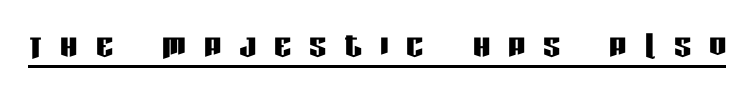
The image shows 43 px condensed sans-serif type, upright; set unusually wide letter spacing (+0.42 em), underlined; low stroke contrast and a large x-height.
